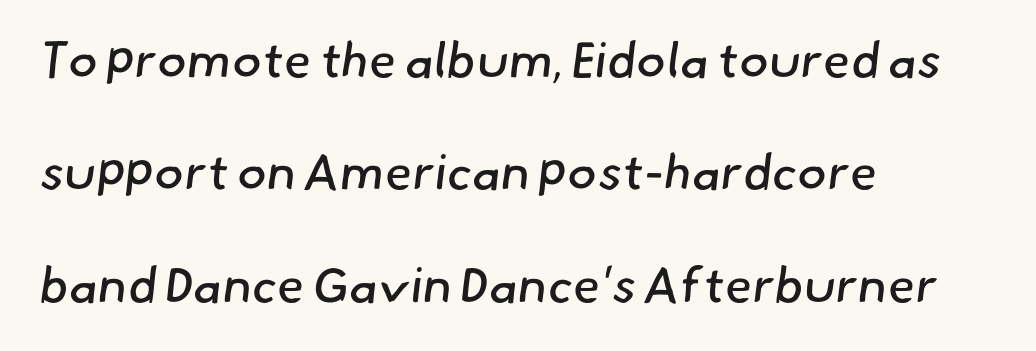
The font family rendered here belongs to the sans-serif group. The letters look calm and open, with moderate or lighter stems. Note the varied advance widths — an 'i' is clearly narrower than an 'm'. Just letters on the line, the space beneath them empty. The type is set solid horizontally, with unmodified tracking. Quick note: interline space is abundant.
